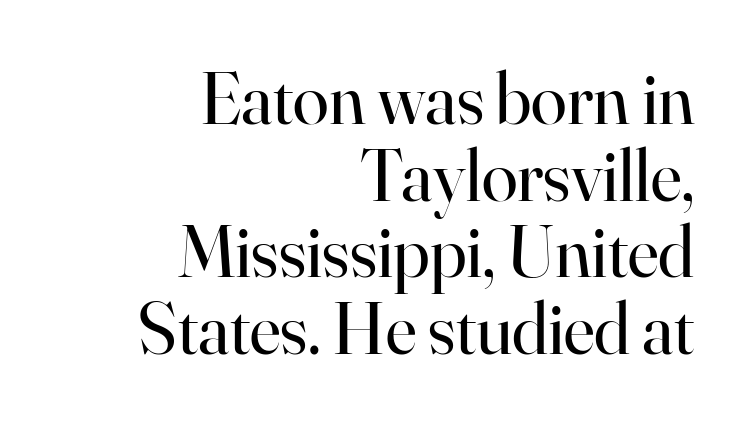
The image shows 73 px regular-weight serif type, upright; set right-aligned, tight line spacing (1.05x), normal letter spacing, not underlined; high stroke contrast and a small x-height.
